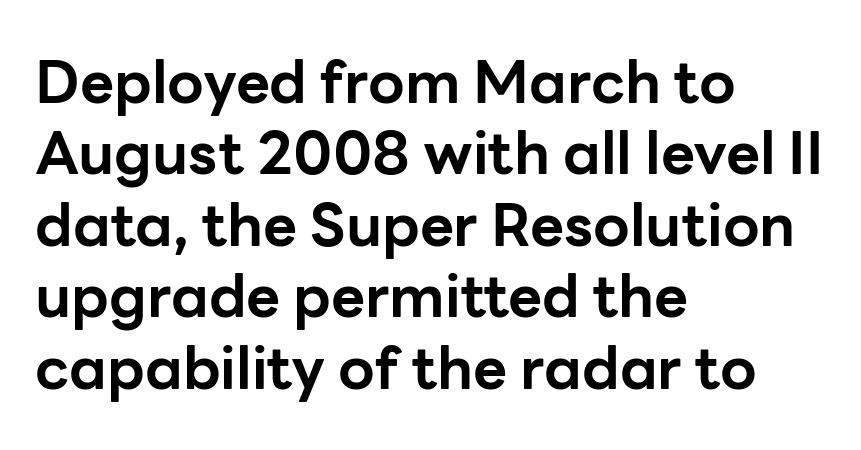
The image shows 59 px bold sans-serif type, upright; set left-aligned, line spacing 1.21x, normal letter spacing, not underlined; low stroke contrast and a medium x-height.
